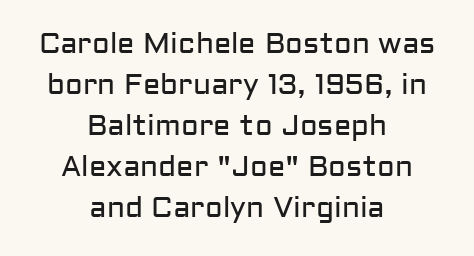
Characters follow at the spacing the type designer built in. This is sans-serif lettering, the kind often seen on screens and signage. The strokes are not fattened; the text isn't bold. Line spacing here is normal. The strip under each line holds only bare page.
